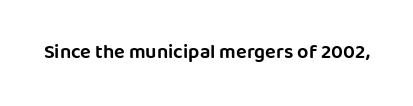
Q: Is the text italic (slanted)? A: No, it is upright.
Q: Is the text underlined? A: No.
Q: Is the spacing between letters normal or unusually wide? A: Normal.
